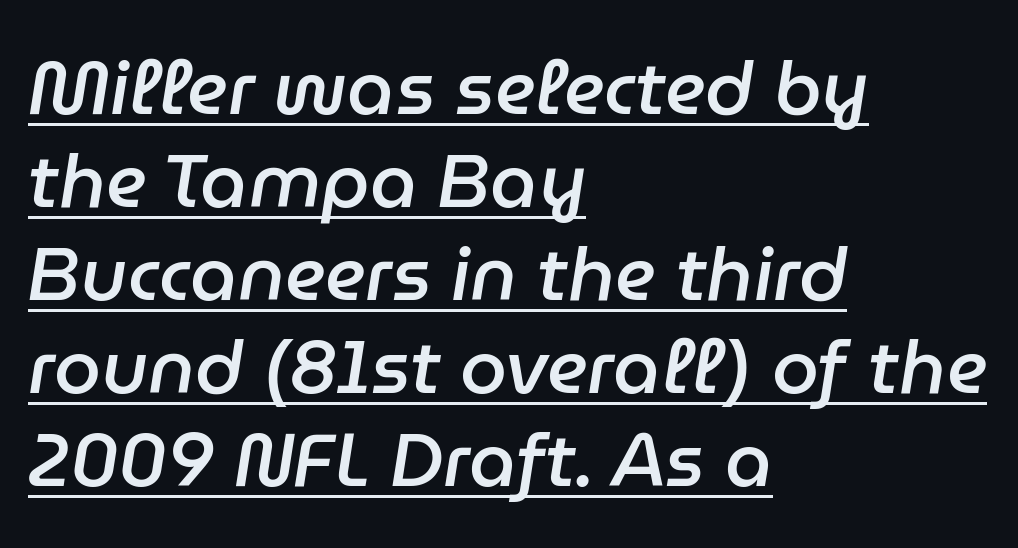
Q: Is the text bold? A: Semi-bold.
Q: Is the text italic (slanted)? A: Yes, it leans right by about 9 degrees.
Q: Is the text underlined? A: Yes.
Q: How is the paragraph aligned? A: Left-aligned.
Q: Is the spacing between letters normal or unusually wide? A: Normal.
Q: Width (condensed, normal, or wide)? A: Normal.
Q: Stroke contrast? A: Low.
Q: x-height? A: Medium.
Q: Monospaced? A: No.
